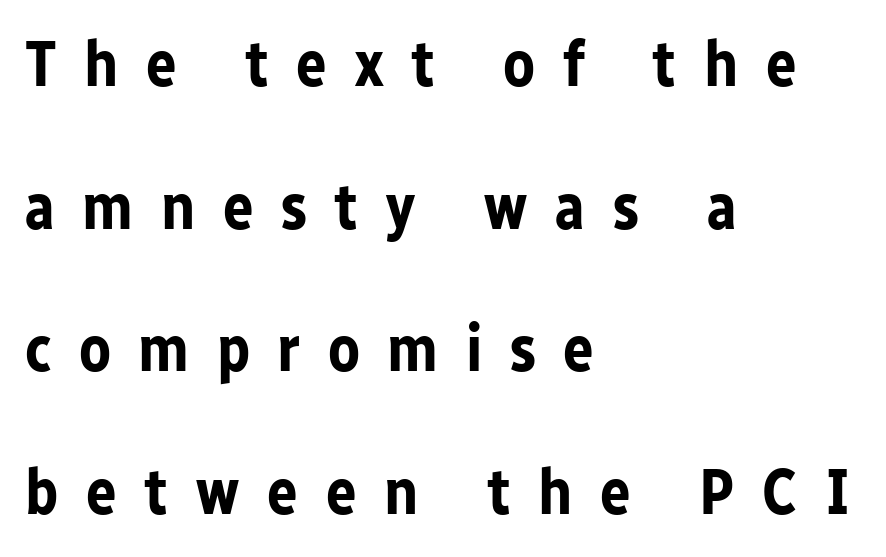
Q: Is the text bold? A: Yes.
Q: Is the text italic (slanted)? A: No, it is upright.
Q: Is the typeface a serif or a sans-serif typeface? A: Sans-serif.
Q: Is the text underlined? A: No.
Q: How is the paragraph aligned? A: Left-aligned.
Q: Is the spacing between letters normal or unusually wide? A: Unusually wide.
Q: Is the spacing between lines tight, normal or loose? A: Loose.
Q: Width (condensed, normal, or wide)? A: Normal.
Q: Stroke contrast? A: Low.
Q: x-height? A: Medium.
Q: Monospaced? A: No.
